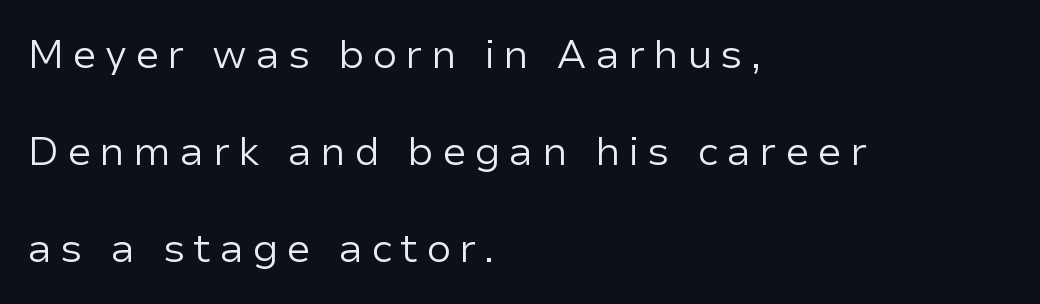
The image shows 40 px regular-weight sans-serif type, upright; set left-aligned, loose line spacing (2.42x), unusually wide letter spacing (+0.2 em), not underlined; low stroke contrast and a medium x-height.
